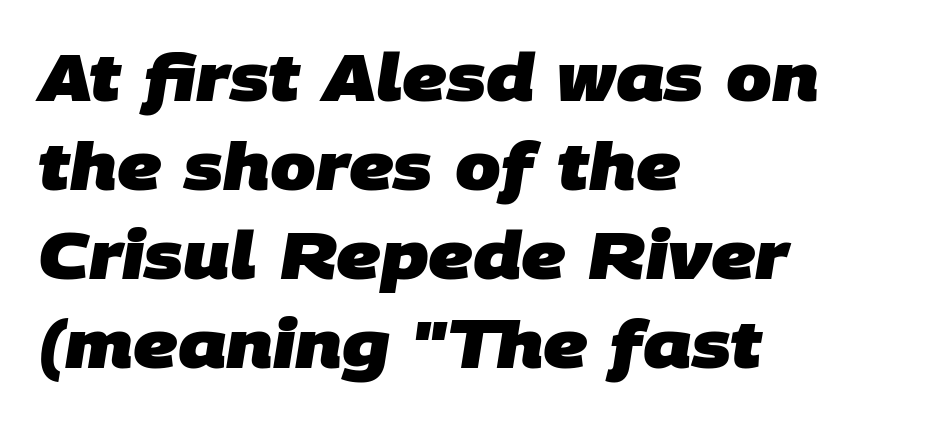
{"serif": "no", "bold": "yes", "weight": "heavy", "width": "normal", "stroke_contrast": "low", "x_height": "large", "monospaced": "no", "underline": "no", "align": "left", "line_spacing": "normal", "line_spacing_ratio": 1.37, "letter_spacing": "normal", "letter_spacing_em": 0.0, "glyph_px": 65}
